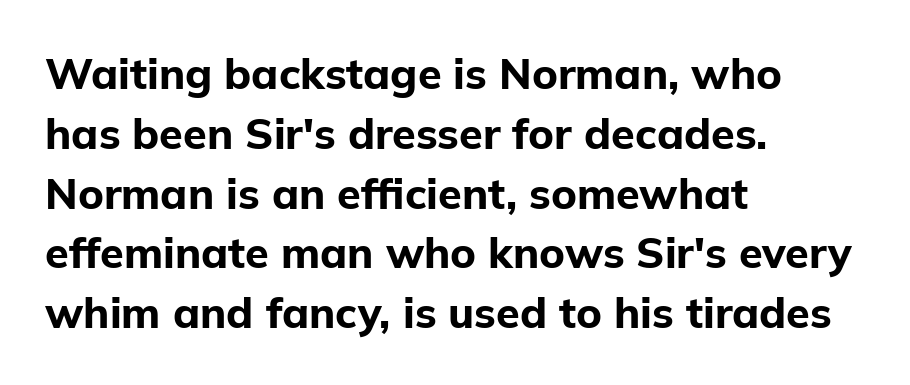
The face used here is proportionally spaced, like ordinary book or web type. Typographically, this falls in the sans-serif category. Layout note: lines flush left. Italic: no, the glyphs are upright roman.
